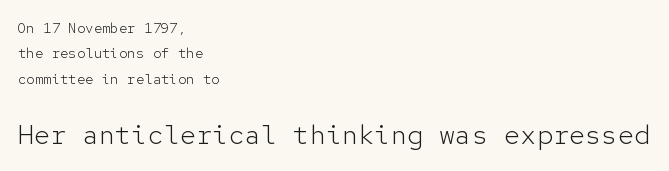
{"italic": "no", "bold": "no", "underline": "no", "align": "left", "line_spacing_ratio": 1.81, "letter_spacing": "normal", "letter_spacing_em": 0.0, "larger_block": "second", "size_ratio": 1.93, "glyph_px": 27}
